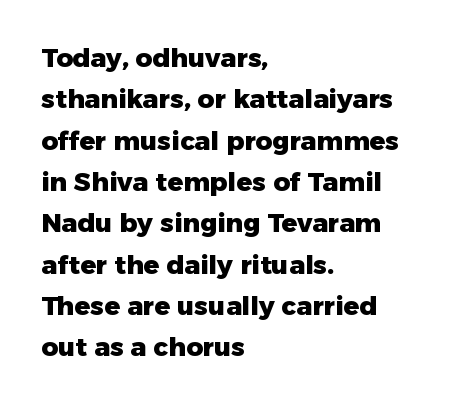
{"italic": "no", "bold": "yes", "underline": "no", "align": "left", "line_spacing": "normal", "line_spacing_ratio": 1.59, "letter_spacing": "normal", "letter_spacing_em": 0.0, "glyph_px": 26}
